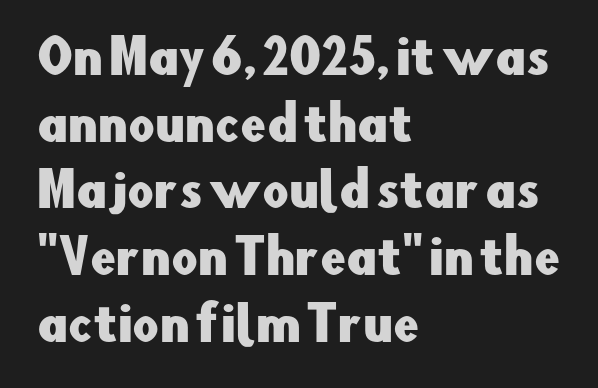
Q: Is the text italic (slanted)? A: No, it is upright.
Q: Is the typeface a serif or a sans-serif typeface? A: Sans-serif.
Q: Is the text underlined? A: No.
Q: How is the paragraph aligned? A: Left-aligned.
Q: Is the spacing between letters normal or unusually wide? A: Normal.
Q: Is the spacing between lines tight, normal or loose? A: Normal.
Q: Width (condensed, normal, or wide)? A: Normal.
Q: Stroke contrast? A: Low.
Q: x-height? A: Small.
Q: Monospaced? A: No.
